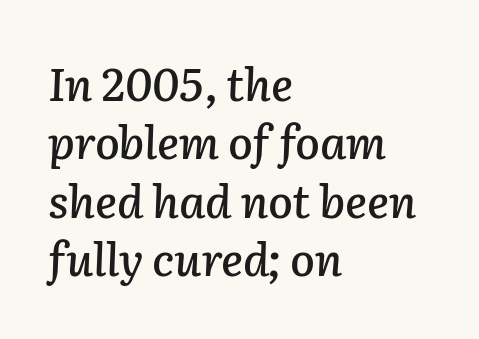
The image shows 45 px text type, italic (leaning right); set left-aligned, normal line spacing (1.3x), normal letter spacing, not underlined; low stroke contrast and a medium x-height.
